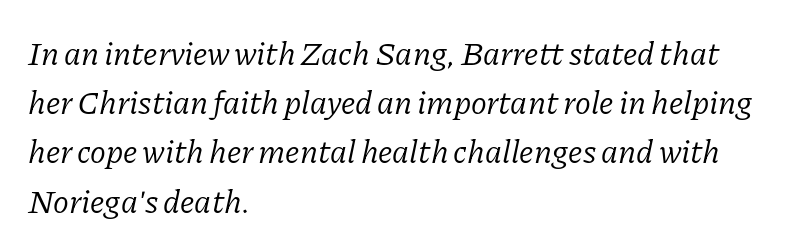
Q: Is the text bold? A: No.
Q: Is the text italic (slanted)? A: Yes, it leans right by about 11 degrees.
Q: Is the typeface a serif or a sans-serif typeface? A: Serif.
Q: Is the text underlined? A: No.
Q: How is the paragraph aligned? A: Left-aligned.
Q: Is the spacing between letters normal or unusually wide? A: Normal.
Q: Is the spacing between lines tight, normal or loose? A: Normal.
Q: Width (condensed, normal, or wide)? A: Normal.
Q: Stroke contrast? A: Low.
Q: x-height? A: Medium.
Q: Monospaced? A: No.
